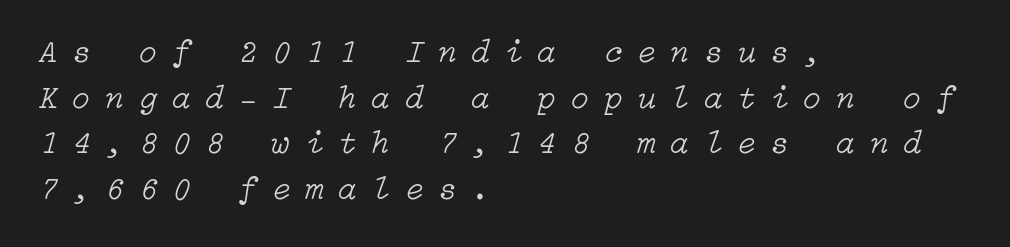
The image shows 33 px light type, italic (leaning right); set left-aligned, normal line spacing (1.38x), unusually wide letter spacing (+0.46 em), not underlined; low stroke contrast and a medium x-height.
